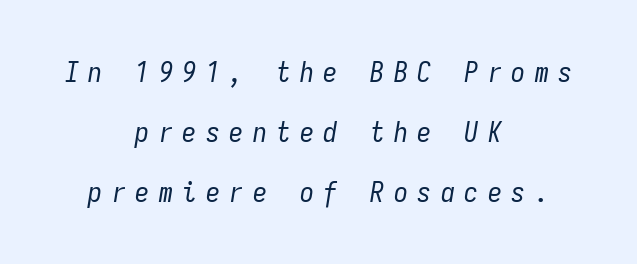
The image shows 28 px regular-weight, condensed type, italic (leaning right), monospaced; set centered, loose line spacing (2.14x), unusually wide letter spacing (+0.34 em), not underlined; low stroke contrast and a medium x-height.
